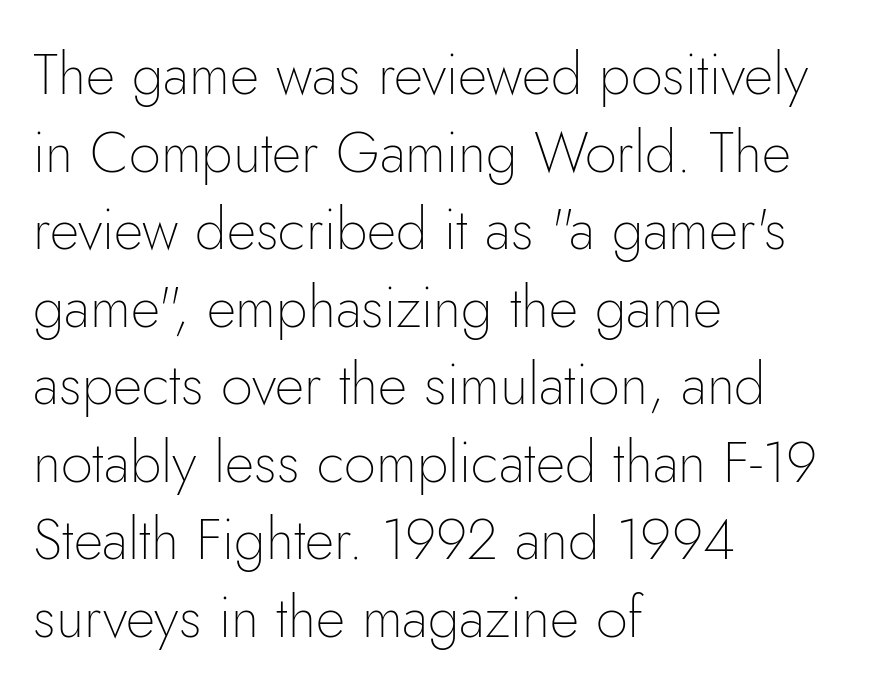
The image shows 57 px thin sans-serif type, upright; set left-aligned, normal line spacing (1.36x), normal letter spacing, not underlined; low stroke contrast and a small x-height.
